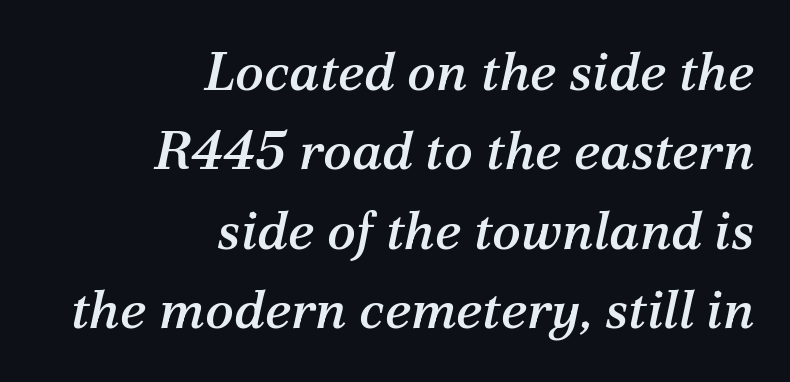
{"serif": "yes", "italic": "yes", "lean": "right", "slant_degrees": 12, "width": "normal", "stroke_contrast": "medium", "x_height": "medium", "monospaced": "no", "underline": "no", "align": "right", "line_spacing": "normal", "line_spacing_ratio": 1.47, "letter_spacing": "normal", "letter_spacing_em": 0.0, "glyph_px": 54}
